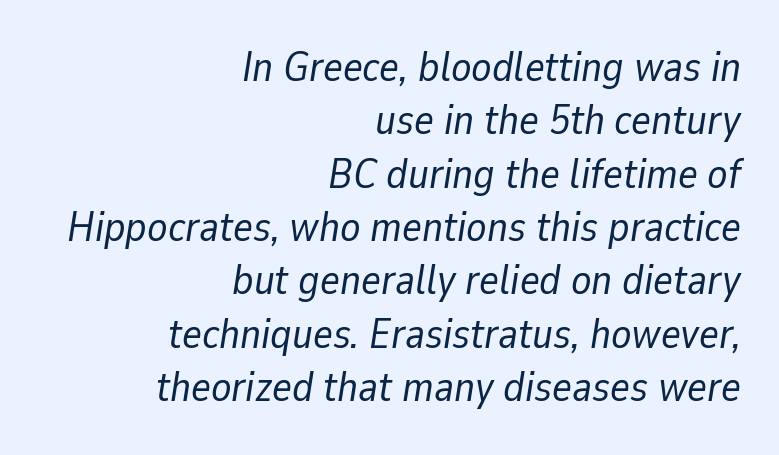
One glance says typical: line gaps are just what's usual. Spacing verdict: proportional, widths tailored to each character. Is the type slanted? Yes — the strokes lean at a clear angle. Nothing unusual about the tracking: characters are spaced as the font intends.
